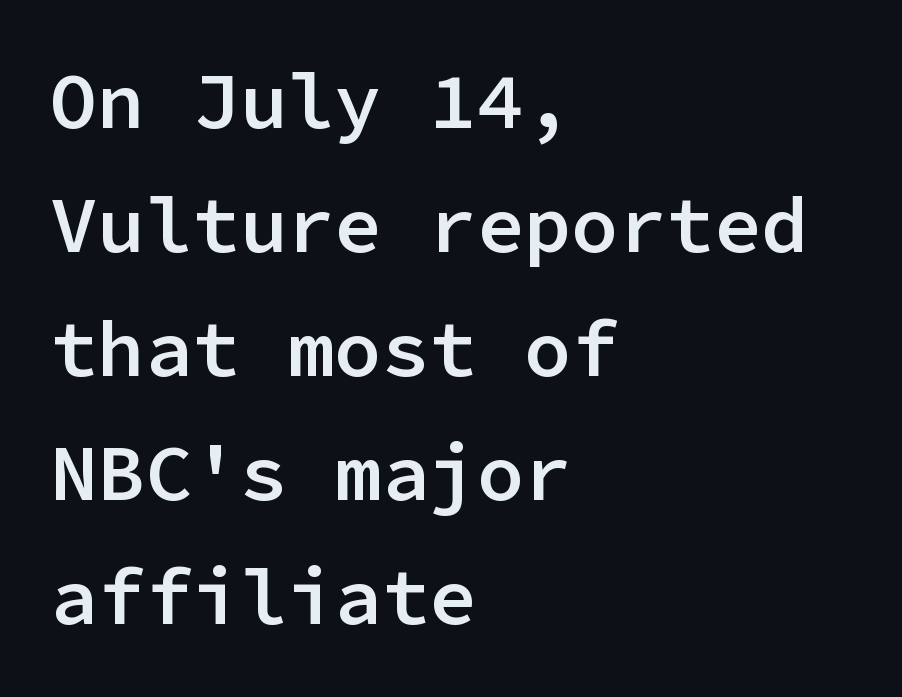
Q: Is the text bold? A: Semi-bold.
Q: Is the text italic (slanted)? A: No, it is upright.
Q: Is the typeface a serif or a sans-serif typeface? A: Sans-serif.
Q: Is the text underlined? A: No.
Q: How is the paragraph aligned? A: Left-aligned.
Q: Is the spacing between letters normal or unusually wide? A: Normal.
Q: Is the spacing between lines tight, normal or loose? A: Normal.
Q: Width (condensed, normal, or wide)? A: Normal.
Q: Stroke contrast? A: Low.
Q: x-height? A: Medium.
Q: Monospaced? A: Yes.
